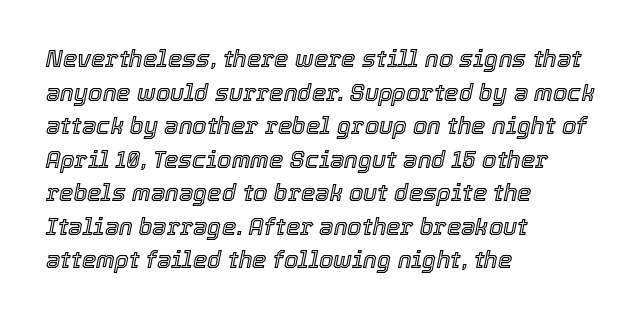
Horizontally, the lines are justified to the leading edge only. Whoever set this chose a conventional vertical rhythm. Inter-character spacing is left at the font's built-in metrics. Nobody drew a line under any word here. Yep, that's italic — everything's leaning.
